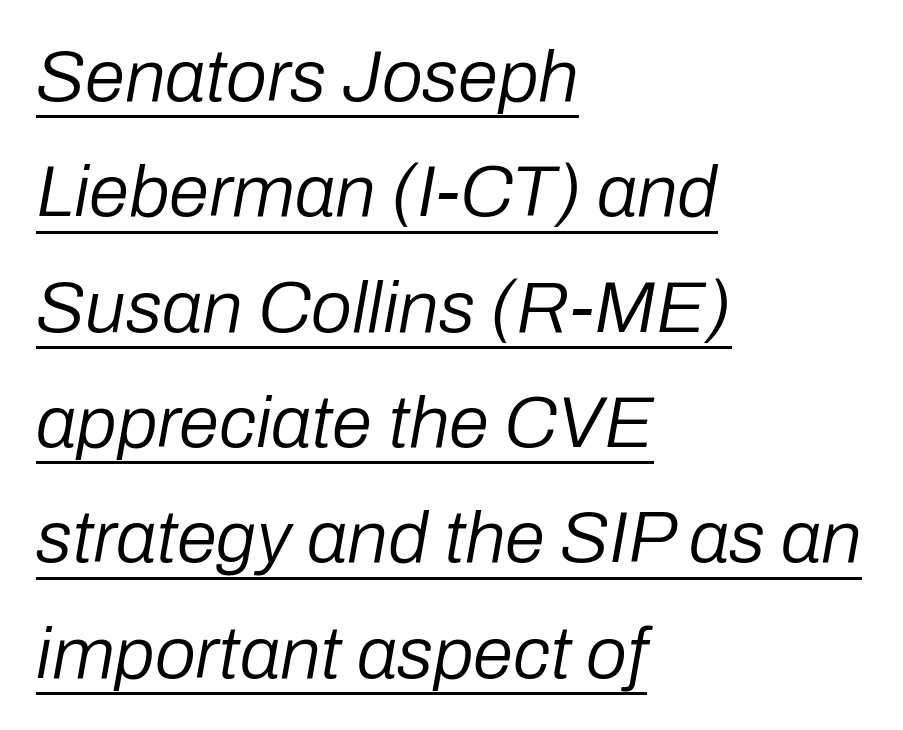
{"italic": "yes", "lean": "right", "slant_degrees": 10, "bold": "no", "weight": "regular", "width": "normal", "stroke_contrast": "low", "x_height": "medium", "monospaced": "no", "underline": "yes", "align": "left", "line_spacing": "normal", "line_spacing_ratio": 1.58, "letter_spacing": "normal", "letter_spacing_em": 0.0, "glyph_px": 73}
